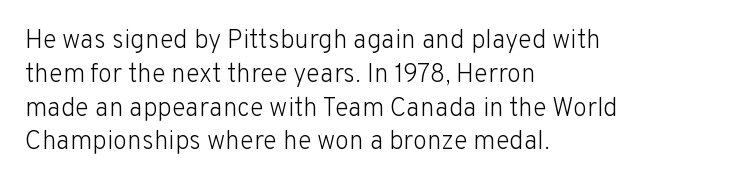
{"italic": "no", "bold": "no", "underline": "no", "align": "left", "line_spacing": "normal", "line_spacing_ratio": 1.3, "letter_spacing": "normal", "letter_spacing_em": 0.0, "glyph_px": 26}
